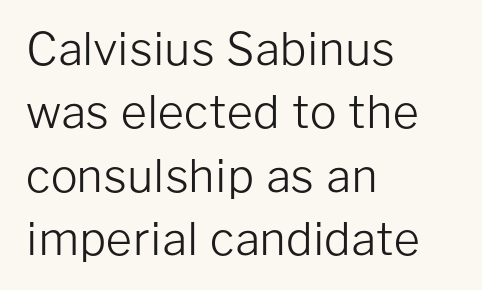
The image shows 45 px light sans-serif type, upright; set left-aligned, normal line spacing (1.41x), normal letter spacing, not underlined; low stroke contrast and a medium x-height.
